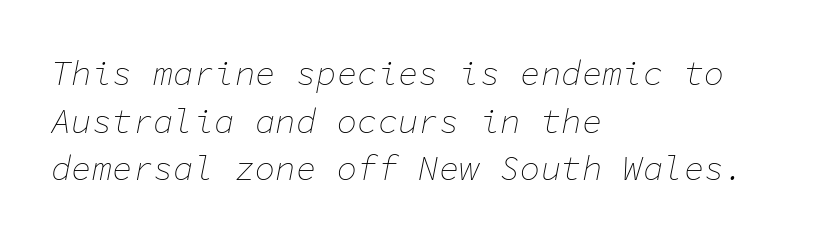
The tracking reads as untouched default to a designer's eye. Fixed-width glyphs throughout — classic coding-font behaviour. The rows are spaced the way most documents space them. Reading down the block, your eye returns to a fixed left position each line.
